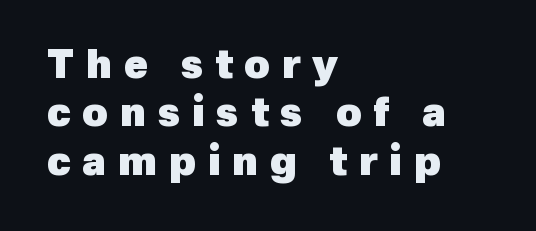
{"serif": "no", "bold": "yes", "weight": "heavy", "width": "normal", "x_height": "medium", "monospaced": "no", "underline": "no", "align": "left", "line_spacing_ratio": 1.24, "letter_spacing": "wide", "letter_spacing_em": 0.3, "glyph_px": 39}
